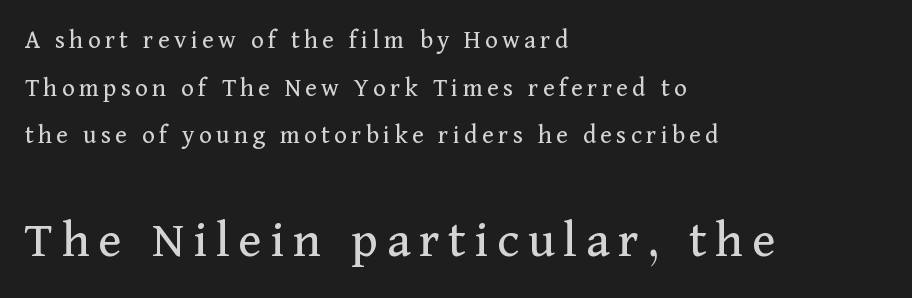
{"serif": "yes", "italic": "no", "bold": "no", "weight": "regular", "width": "normal", "stroke_contrast": "medium", "x_height": "medium", "monospaced": "no", "underline": "no", "align": "left", "line_spacing_ratio": 1.76, "larger_block": "second", "size_ratio": 2.0, "glyph_px": 54}
